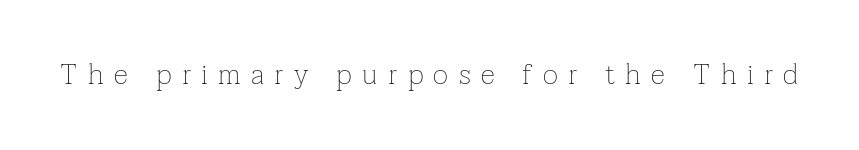
{"serif": "yes", "italic": "no", "bold": "no", "weight": "thin", "width": "normal", "stroke_contrast": "low", "x_height": "medium", "monospaced": "no", "underline": "no", "letter_spacing": "wide", "letter_spacing_em": 0.36, "glyph_px": 29}
